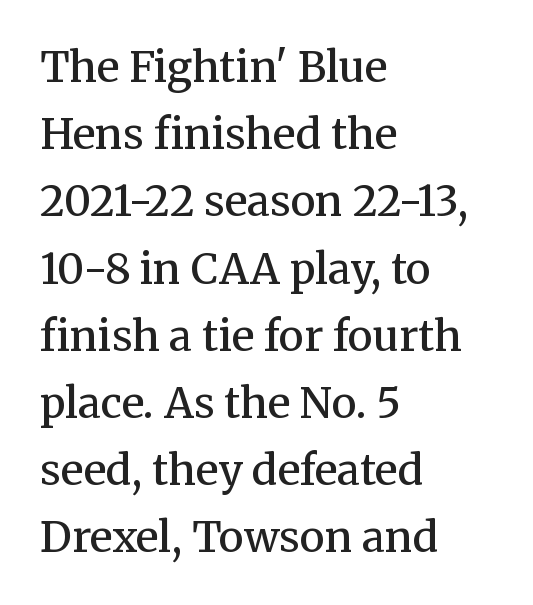
The image shows 42 px semibold serif type, upright; set left-aligned, normal line spacing (1.6x), normal letter spacing, not underlined; medium stroke contrast and a medium x-height.
